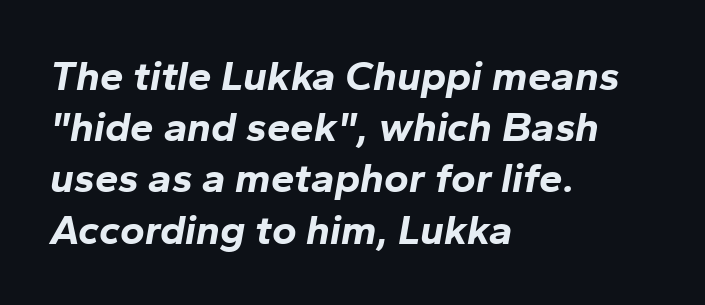
The rag falls on the right side of this text block. Beneath every word, the page is bare. Do the characters align in a grid? No, the font is proportional. When letters slant like this, we call the style italic. Emphasis by weight is at full strength: bold. The horizontal fit of the characters is conventional and even.
